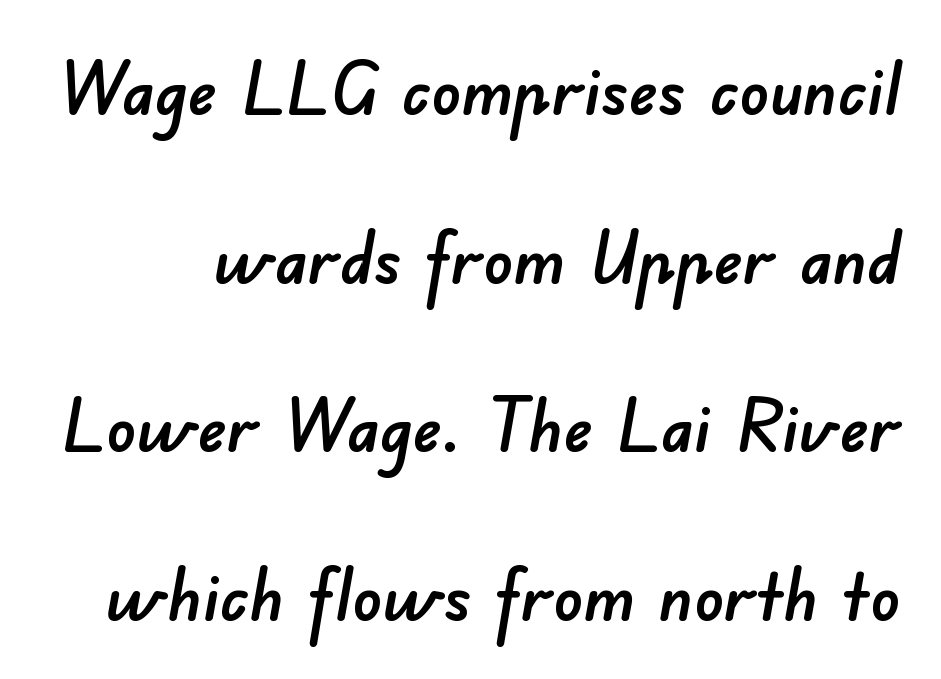
{"serif": "no", "width": "normal", "stroke_contrast": "low", "x_height": "small", "monospaced": "no", "underline": "no", "line_spacing": "loose", "line_spacing_ratio": 2.31, "letter_spacing": "normal", "letter_spacing_em": 0.0, "glyph_px": 73}
